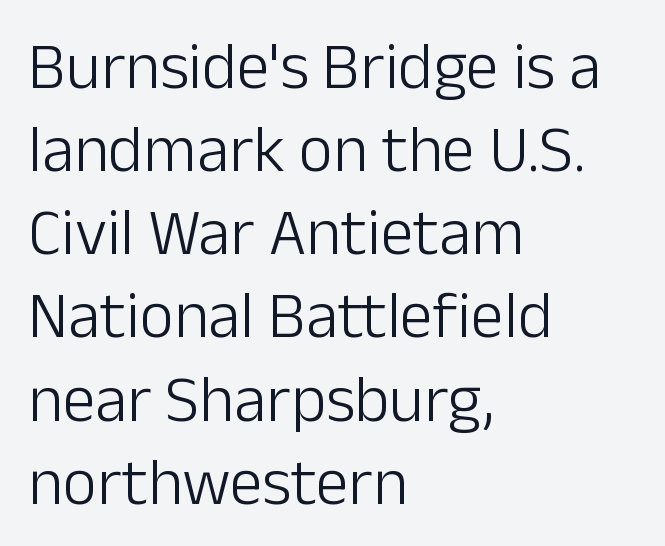
Q: Is the text bold? A: No.
Q: Is the text italic (slanted)? A: No, it is upright.
Q: Is the typeface a serif or a sans-serif typeface? A: Sans-serif.
Q: Is the text underlined? A: No.
Q: How is the paragraph aligned? A: Left-aligned.
Q: Is the spacing between letters normal or unusually wide? A: Normal.
Q: Is the spacing between lines tight, normal or loose? A: Normal.
Q: Width (condensed, normal, or wide)? A: Normal.
Q: Stroke contrast? A: Low.
Q: x-height? A: Medium.
Q: Monospaced? A: No.
